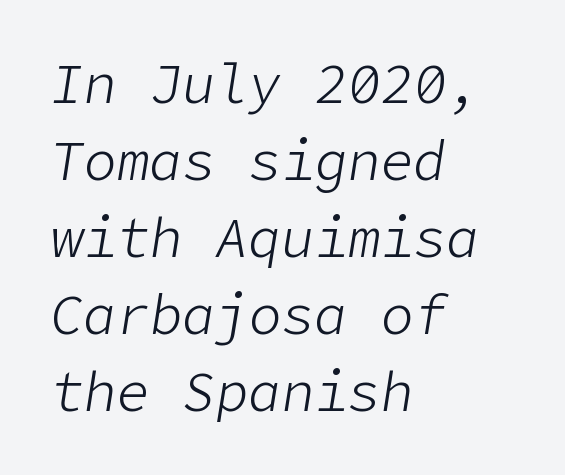
Horizontal bands of white between lines are of average thickness. The letterforms sit shoulder to shoulder at normal distance. Caption: multi-line text, flush left, ragged right. Each stroke keeps to a modest, everyday thickness or less. Honestly, there is no underline to notice here at all. The font's italic variant was chosen for this text.
